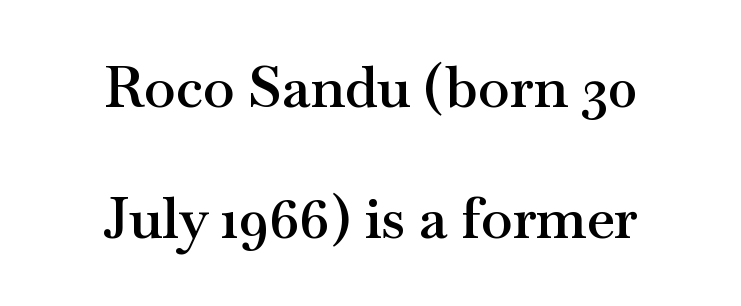
The image shows 57 px semibold, wide serif type, upright; set centered, loose line spacing (2.3x), normal letter spacing, not underlined; medium stroke contrast and a small x-height.
